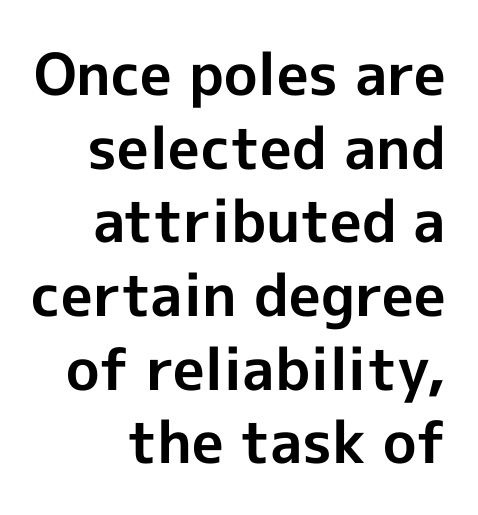
The image shows 58 px bold sans-serif type, upright; set right-aligned, normal line spacing (1.27x), normal letter spacing, not underlined; a medium x-height.
